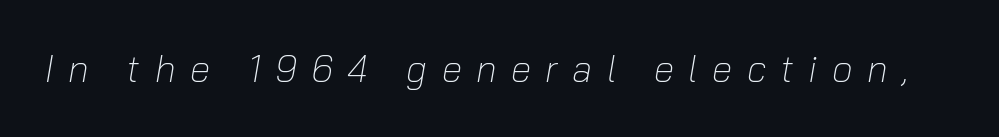
A typesetter would call this proportional, since set widths differ per character. Observe the lean: these are italic letterforms. What stands out about the letter spacing? Its width — letters are far apart. No word sits above an underline.
